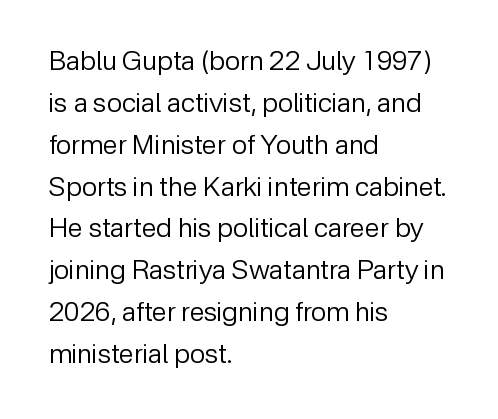
The image shows 27 px text type, upright; set left-aligned, normal line spacing (1.55x), normal letter spacing, not underlined.
